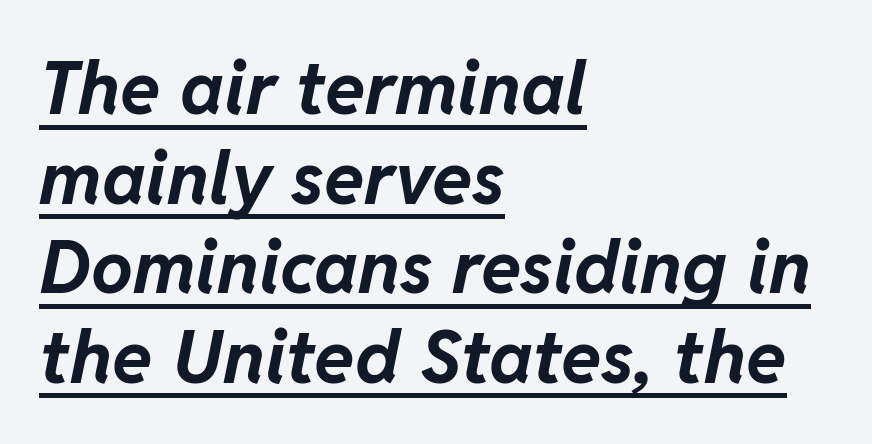
{"italic": "yes", "lean": "right", "slant_degrees": 11, "bold": "yes", "weight": "bold", "width": "normal", "stroke_contrast": "low", "x_height": "medium", "monospaced": "no", "underline": "yes", "align": "left", "line_spacing_ratio": 1.21, "letter_spacing": "normal", "letter_spacing_em": 0.0, "glyph_px": 74}
